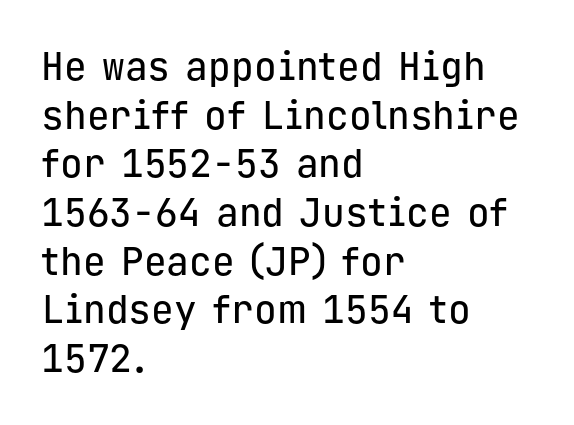
Q: Is the text italic (slanted)? A: No, it is upright.
Q: Is the typeface a serif or a sans-serif typeface? A: Sans-serif.
Q: Is the text underlined? A: No.
Q: How is the paragraph aligned? A: Left-aligned.
Q: Is the spacing between letters normal or unusually wide? A: Normal.
Q: Is the spacing between lines tight, normal or loose? A: Normal.
Q: Width (condensed, normal, or wide)? A: Normal.
Q: Stroke contrast? A: Low.
Q: x-height? A: Medium.
Q: Monospaced? A: Yes.
